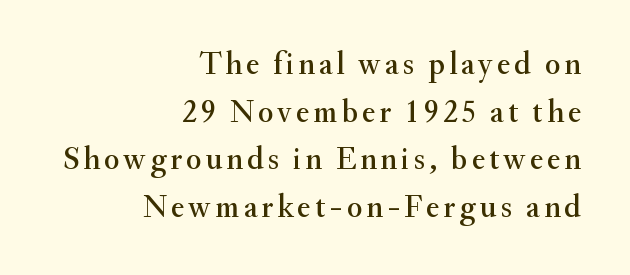
Ordinary non-slanted type is in use. Honestly, the row spacing looks completely unremarkable. Note the varied advance widths — an 'i' is clearly narrower than an 'm'. These lines stack with their right ends in a neat column. Examine the stroke ends and you'll spot serifs.
